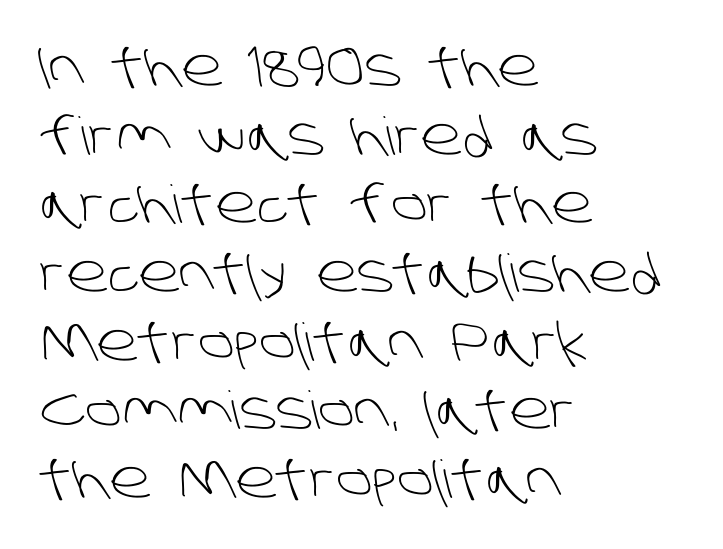
The image shows 52 px light sans-serif type; set left-aligned, normal line spacing (1.32x), normal letter spacing, not underlined; low stroke contrast and a large x-height.
